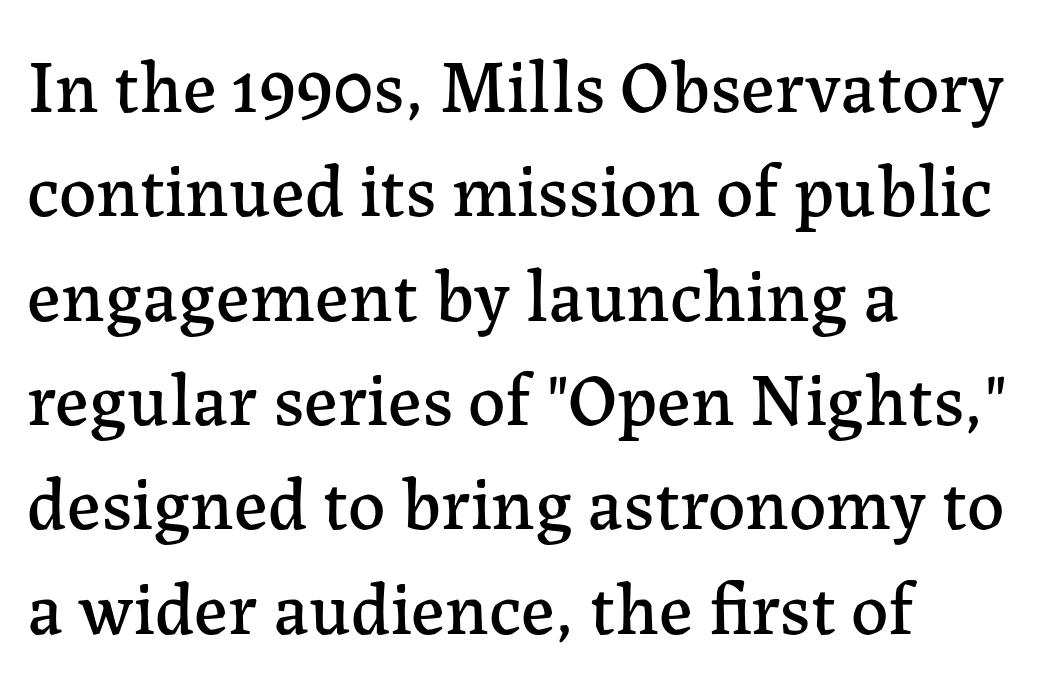
Decoration check: the copy has no underline. A student would call this left alignment; a typographer would say flush left, rag right. The designer went with a serif here, giving each stem small feet. Spacing verdict: proportional, widths tailored to each character.
